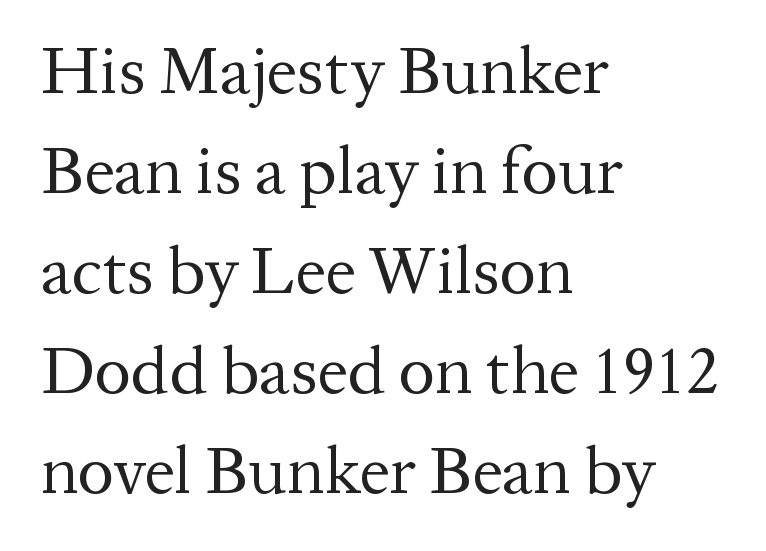
Q: Is the text bold? A: No.
Q: Is the text italic (slanted)? A: No, it is upright.
Q: Is the typeface a serif or a sans-serif typeface? A: Serif.
Q: Is the text underlined? A: No.
Q: How is the paragraph aligned? A: Left-aligned.
Q: Is the spacing between letters normal or unusually wide? A: Normal.
Q: Is the spacing between lines tight, normal or loose? A: Normal.
Q: Width (condensed, normal, or wide)? A: Normal.
Q: Stroke contrast? A: Medium.
Q: x-height? A: Medium.
Q: Monospaced? A: No.
